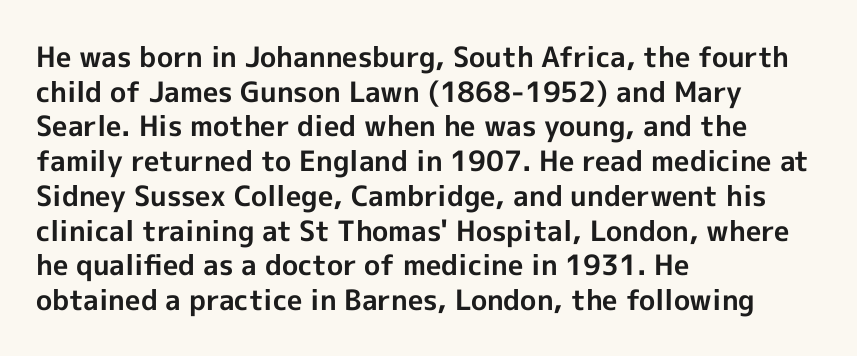
Q: Is the text bold? A: Yes.
Q: Is the text italic (slanted)? A: No, it is upright.
Q: Is the typeface a serif or a sans-serif typeface? A: Sans-serif.
Q: Is the text underlined? A: No.
Q: How is the paragraph aligned? A: Left-aligned.
Q: Is the spacing between letters normal or unusually wide? A: Normal.
Q: Width (condensed, normal, or wide)? A: Normal.
Q: x-height? A: Medium.
Q: Monospaced? A: No.
